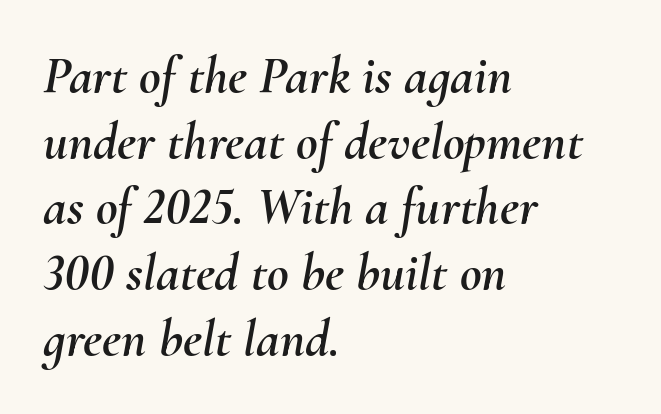
Q: Is the text italic (slanted)? A: Yes, it leans right by about 10 degrees.
Q: Is the text underlined? A: No.
Q: How is the paragraph aligned? A: Left-aligned.
Q: Is the spacing between letters normal or unusually wide? A: Normal.
Q: Width (condensed, normal, or wide)? A: Normal.
Q: Stroke contrast? A: Medium.
Q: x-height? A: Small.
Q: Monospaced? A: No.
